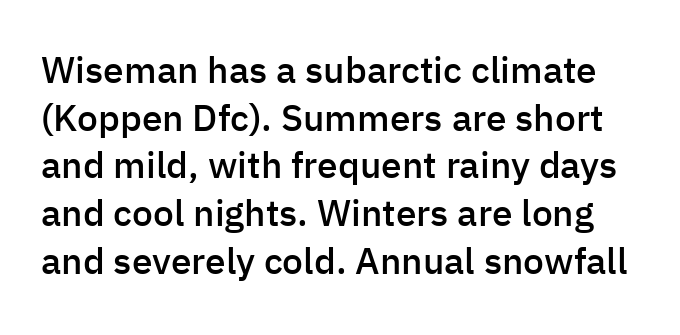
Look at the stroke-to-counter ratio: somewhat heavy, a semibold. The strip under each line holds only bare page. Note the varied advance widths — an 'i' is clearly narrower than an 'm'. Leading: standard.
